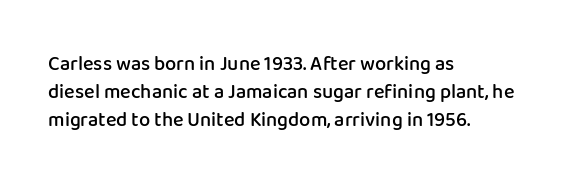
Q: Is the text bold? A: Semi-bold.
Q: Is the text italic (slanted)? A: No, it is upright.
Q: Is the text underlined? A: No.
Q: How is the paragraph aligned? A: Left-aligned.
Q: Is the spacing between letters normal or unusually wide? A: Normal.
Q: Is the spacing between lines tight, normal or loose? A: Normal.
